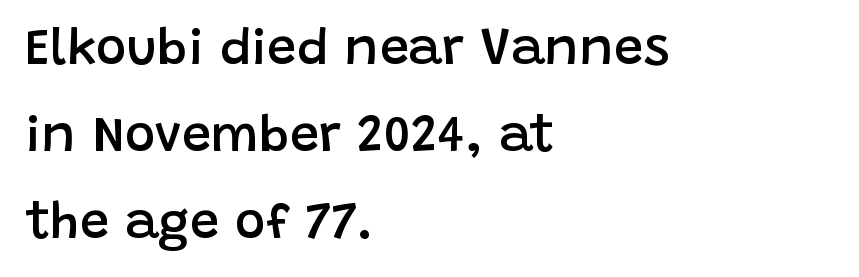
The image shows 52 px semibold sans-serif type, upright; set left-aligned, normal line spacing (1.67x), normal letter spacing, not underlined; low stroke contrast and a large x-height.
